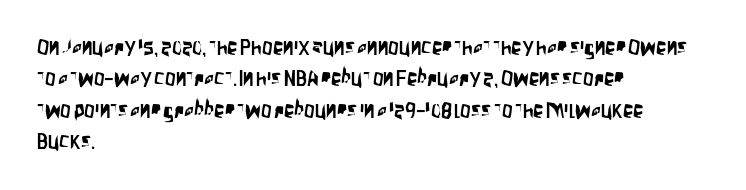
The compositor pushed each line to the left boundary. The designer left line spacing at the default. The rendering keeps characters at their native spacing. No italicization has been applied; the sample stays upright. Clear beneath every line of the passage.
